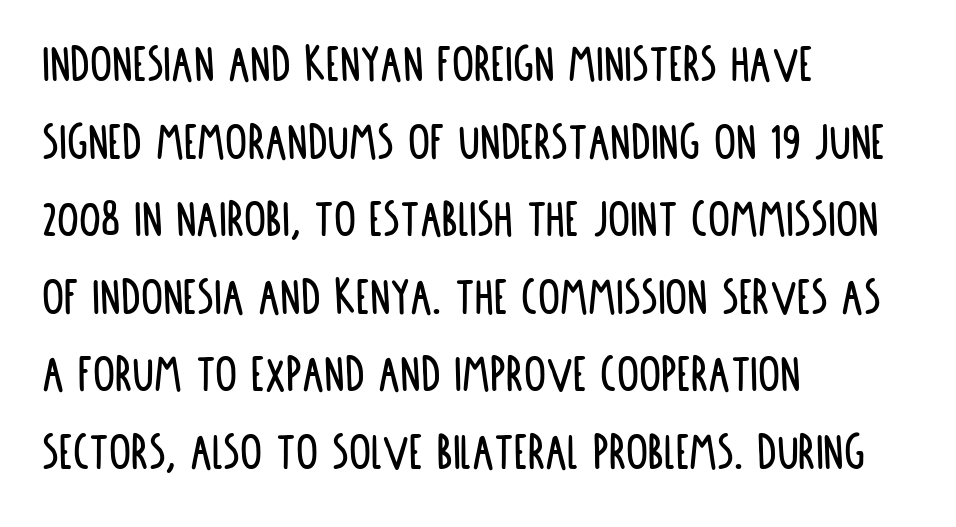
Q: Is the text italic (slanted)? A: No, it is upright.
Q: Is the typeface a serif or a sans-serif typeface? A: Sans-serif.
Q: Is the text underlined? A: No.
Q: How is the paragraph aligned? A: Left-aligned.
Q: Is the spacing between letters normal or unusually wide? A: Normal.
Q: Is the spacing between lines tight, normal or loose? A: Normal.
Q: Width (condensed, normal, or wide)? A: Condensed.
Q: Stroke contrast? A: Low.
Q: x-height? A: Large.
Q: Monospaced? A: No.
